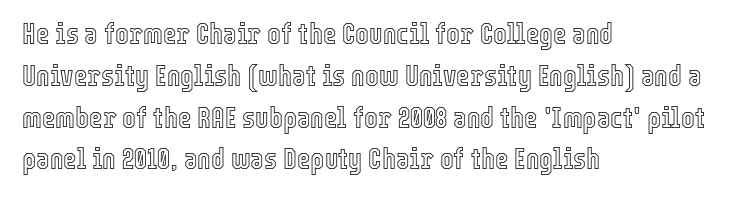
Spacing verdict: proportional, widths tailored to each character. This is the regular roman posture of the typeface. Has an underline been added? It has not. Rows of type keep a routine distance in the vertical direction. What stands out about the letter spacing? Nothing — it is the standard amount.
